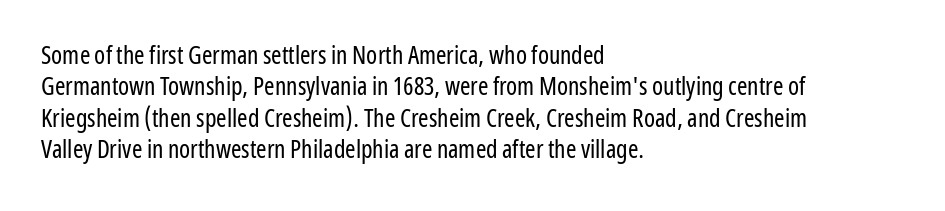
The image shows 25 px text type, upright; set left-aligned, normal line spacing (1.26x), normal letter spacing, not underlined.
